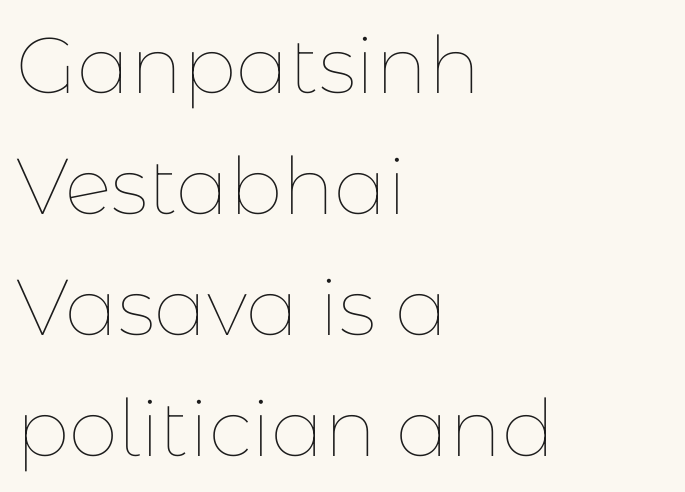
Q: Is the text bold? A: No.
Q: Is the text italic (slanted)? A: No, it is upright.
Q: Is the text underlined? A: No.
Q: How is the paragraph aligned? A: Left-aligned.
Q: Is the spacing between letters normal or unusually wide? A: Normal.
Q: Is the spacing between lines tight, normal or loose? A: Normal.
Q: Width (condensed, normal, or wide)? A: Normal.
Q: Stroke contrast? A: Low.
Q: x-height? A: Medium.
Q: Monospaced? A: No.
